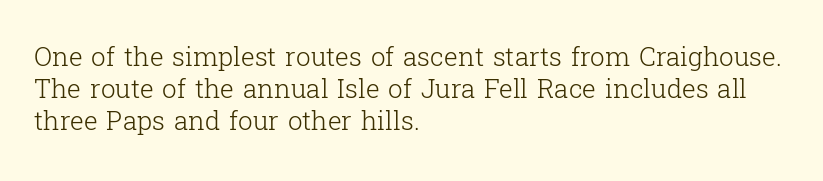
No letter is thick-stroked: the sample isn't bold. The lettering stays uniformly vertical, giving the passage a roman look. This sample uses plain, unmodified letter spacing. These lines stack with their left ends in a neat column. The gap between lines stays unmarked.
